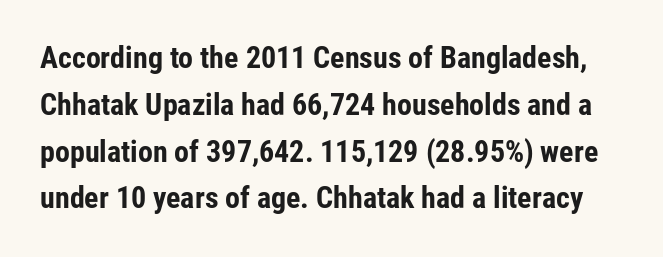
Does the weight exceed regular? Yes, all the way to bold. Unmarked baselines from the first word to the last. These lines sit exactly where default settings would place them. Do the letters lean? They stand straight.
